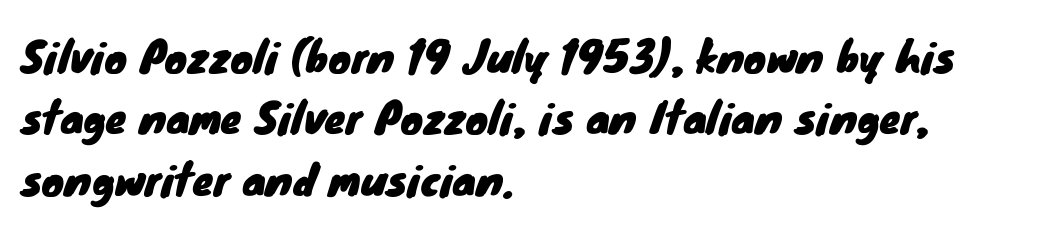
Q: Is the typeface a serif or a sans-serif typeface? A: Sans-serif.
Q: Is the text underlined? A: No.
Q: How is the paragraph aligned? A: Left-aligned.
Q: Is the spacing between letters normal or unusually wide? A: Normal.
Q: Is the spacing between lines tight, normal or loose? A: Normal.
Q: Width (condensed, normal, or wide)? A: Normal.
Q: Stroke contrast? A: Low.
Q: x-height? A: Small.
Q: Monospaced? A: No.
